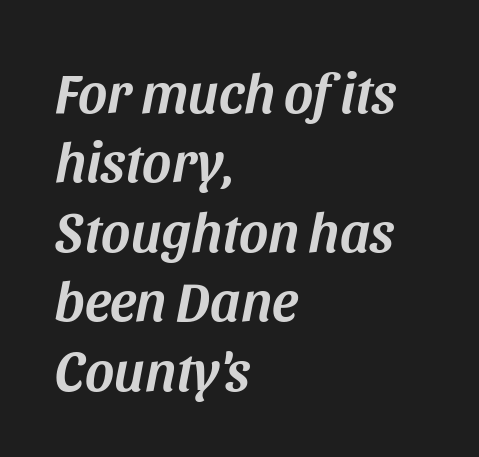
The image shows 56 px text type, italic (leaning right); set left-aligned, line spacing 1.24x, normal letter spacing, not underlined; medium stroke contrast and a large x-height.
